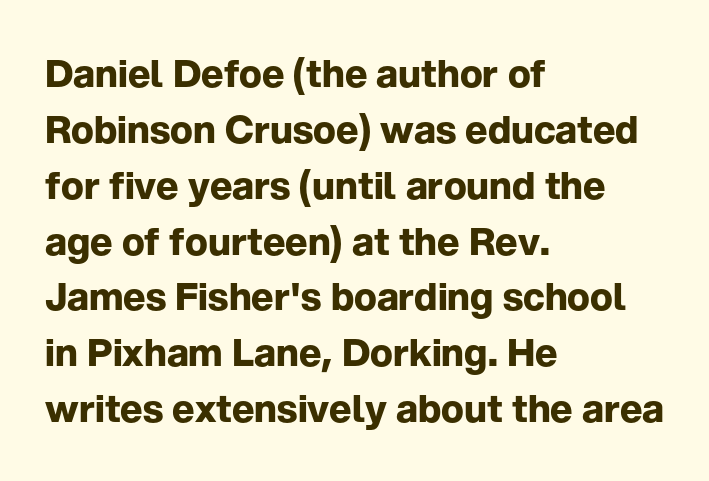
The rows are spaced the way most documents space them. If you drew a line through each stem, it would be perfectly vertical. Nothing unusual about the tracking: characters are spaced as the font intends. Is this a fixed-width face? No — the glyphs have proportional, varying widths.
